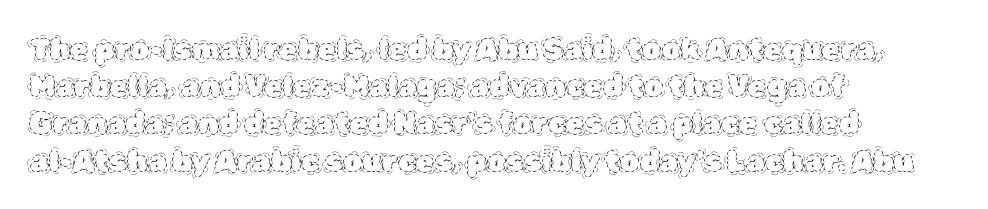
The glyphs are unaccompanied by any horizontal stroke below them. This sample uses plain, unmodified letter spacing. Each line starts at the same left margin while the right side varies. This is the regular roman posture of the typeface. Character widths vary here, with narrow letters taking less room than wide ones. Letters have the restrained weight of plain body copy at most.
